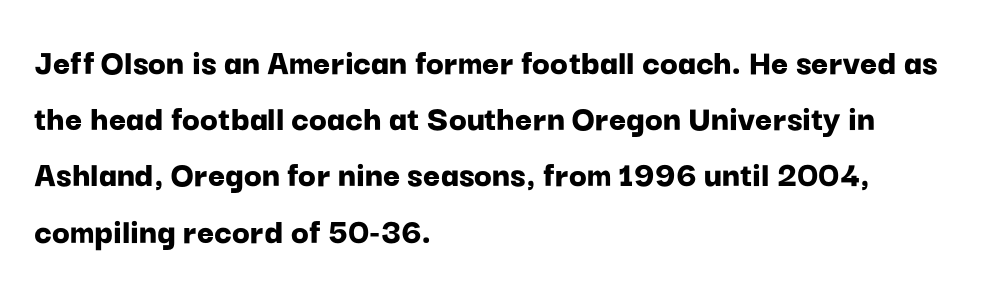
The image shows 37 px bold sans-serif type, upright; set left-aligned, normal line spacing (1.52x), normal letter spacing, not underlined; low stroke contrast and a medium x-height.
